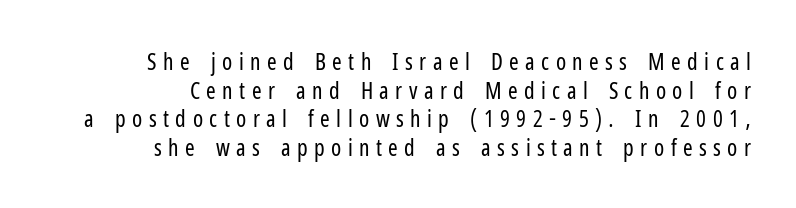
Q: Is the text bold? A: No.
Q: Is the text italic (slanted)? A: No, it is upright.
Q: Is the text underlined? A: No.
Q: How is the paragraph aligned? A: Right-aligned.
Q: Is the spacing between letters normal or unusually wide? A: Unusually wide.
